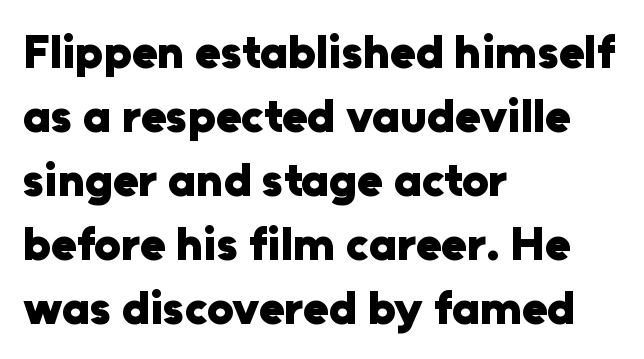
The image shows 47 px heavy sans-serif type, upright; set left-aligned, normal line spacing (1.36x), normal letter spacing, not underlined; low stroke contrast and a medium x-height.
